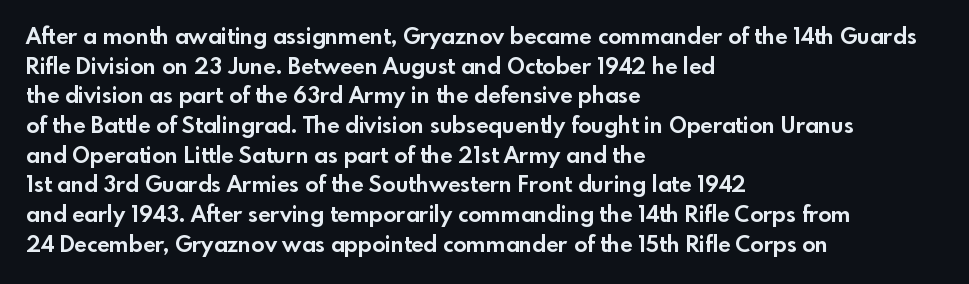
{"italic": "no", "bold": "yes", "underline": "no", "align": "left", "line_spacing": "normal", "line_spacing_ratio": 1.35, "letter_spacing": "normal", "letter_spacing_em": 0.0, "glyph_px": 22}
